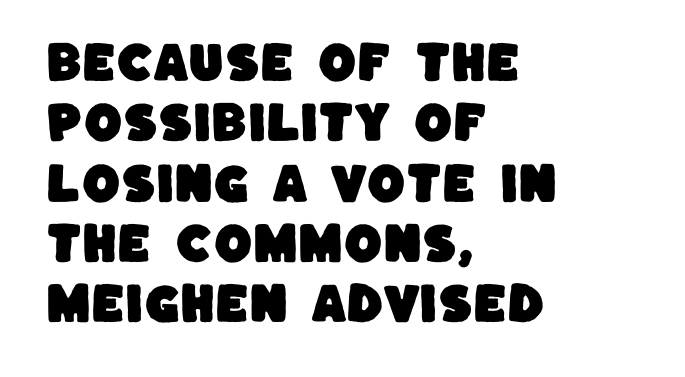
Do the characters align in a grid? No, the font is proportional. The paragraph has a hard left edge and a soft right edge. The strip under each line holds only bare page. A typesetter would call this leading conventional body-copy spacing. No extra tracking has been applied to these lines. Does the type have serifs? No, each stem ends abruptly.
